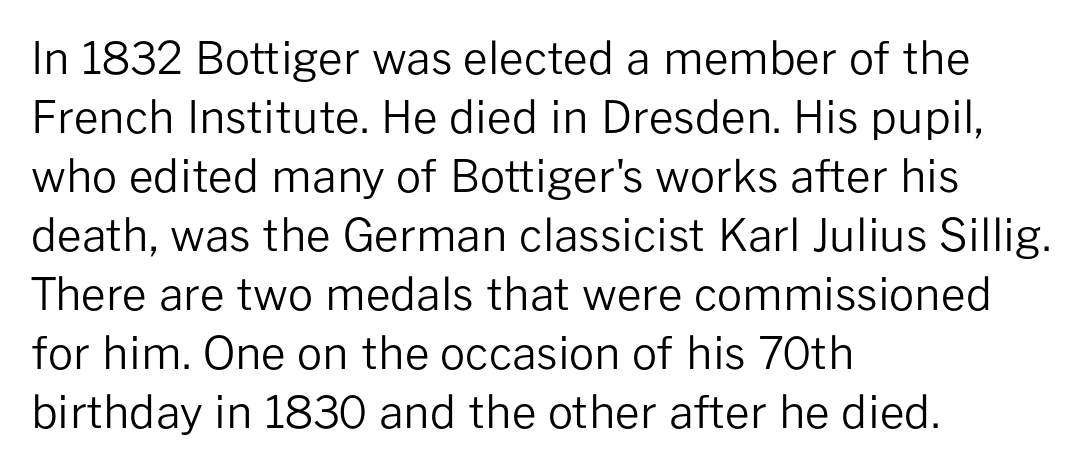
Q: Is the text bold? A: No.
Q: Is the text italic (slanted)? A: No, it is upright.
Q: Is the typeface a serif or a sans-serif typeface? A: Sans-serif.
Q: Is the text underlined? A: No.
Q: How is the paragraph aligned? A: Left-aligned.
Q: Is the spacing between letters normal or unusually wide? A: Normal.
Q: Is the spacing between lines tight, normal or loose? A: Normal.
Q: Width (condensed, normal, or wide)? A: Normal.
Q: Stroke contrast? A: Low.
Q: x-height? A: Medium.
Q: Monospaced? A: No.
